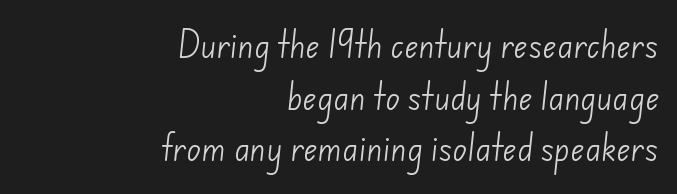
Q: Is the text bold? A: No.
Q: Is the typeface a serif or a sans-serif typeface? A: Sans-serif.
Q: Is the text underlined? A: No.
Q: How is the paragraph aligned? A: Right-aligned.
Q: Is the spacing between letters normal or unusually wide? A: Normal.
Q: Width (condensed, normal, or wide)? A: Normal.
Q: Stroke contrast? A: Low.
Q: x-height? A: Small.
Q: Monospaced? A: No.
